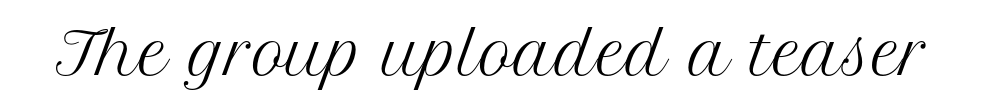
{"serif": "yes", "bold": "no", "weight": "regular", "width": "normal", "stroke_contrast": "medium", "x_height": "medium", "monospaced": "no", "underline": "no", "letter_spacing": "normal", "letter_spacing_em": 0.0, "glyph_px": 57}
